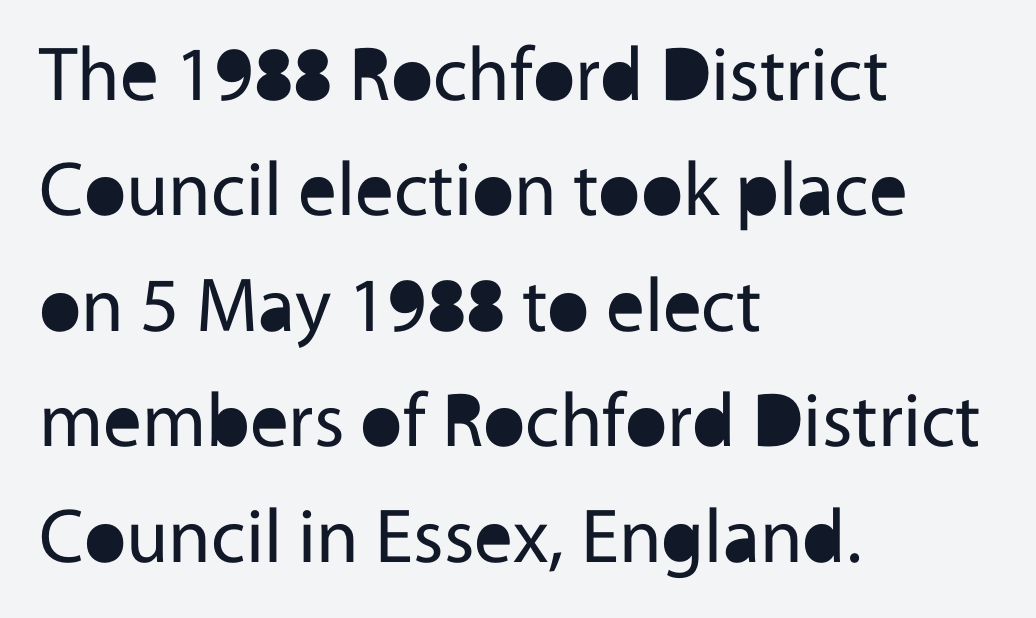
Horizontal bands of white between lines are of average thickness. Posture: upright roman. The foot of each line stays bare and open. Unbolded letterforms with no extra heft.
